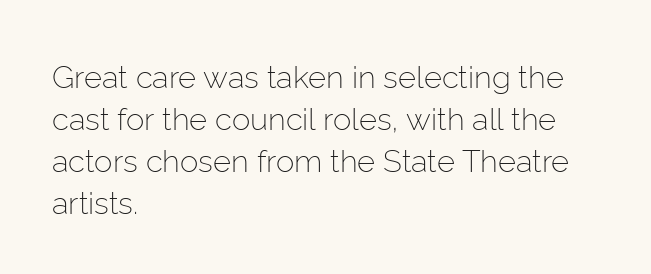
Is there any slant? The stems are plumb. The rendering uses a moderate line-height, typical for paragraphs. The rendering shows plain stroke endings on the letterforms — a sans-serif design. A clean baseline with only descenders dipping below it.
